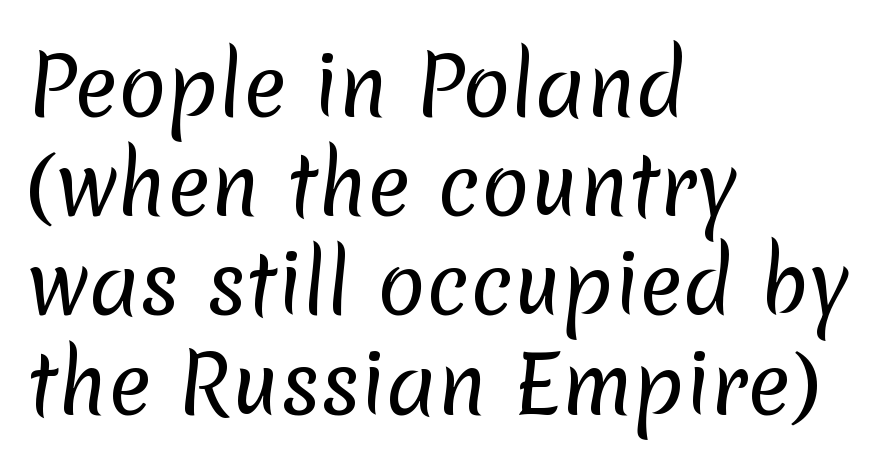
The image shows 80 px regular-weight sans-serif type; set left-aligned, line spacing 1.24x, normal letter spacing, not underlined; low stroke contrast and a medium x-height.
